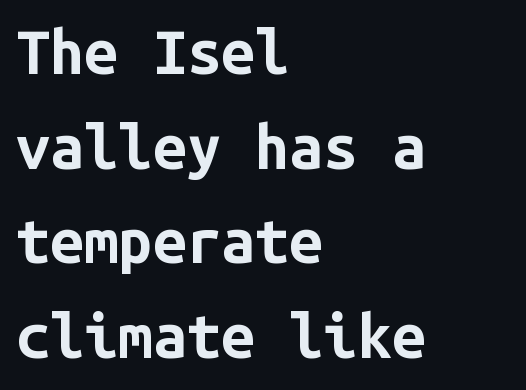
The glyphs in this specimen are sans serif. Underline: absent. Quick note: interline space is typical. Words appear dense and cohesive because spacing is normal. This sample uses an upright cut, with every glyph sitting square on the baseline. These lines carry a lot of weight — the face is fully bold.
